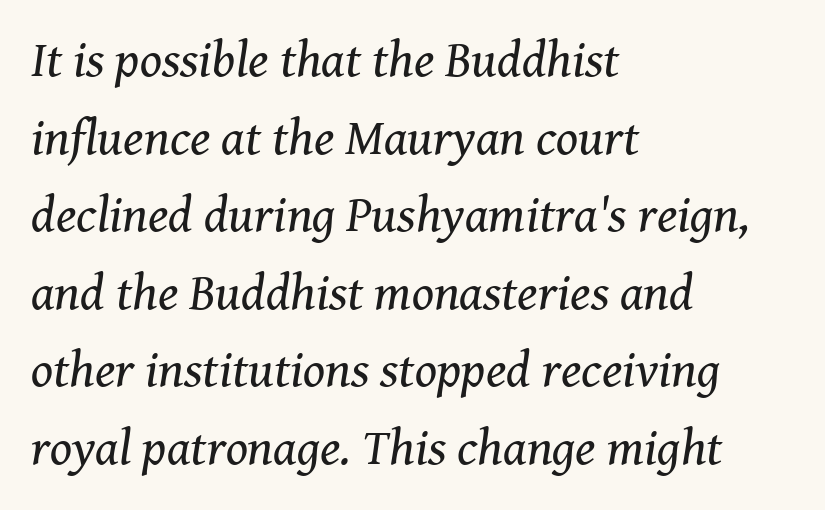
The image shows 51 px regular-weight serif type, italic (leaning right); set left-aligned, normal line spacing (1.52x), normal letter spacing, not underlined; medium stroke contrast and a medium x-height.
